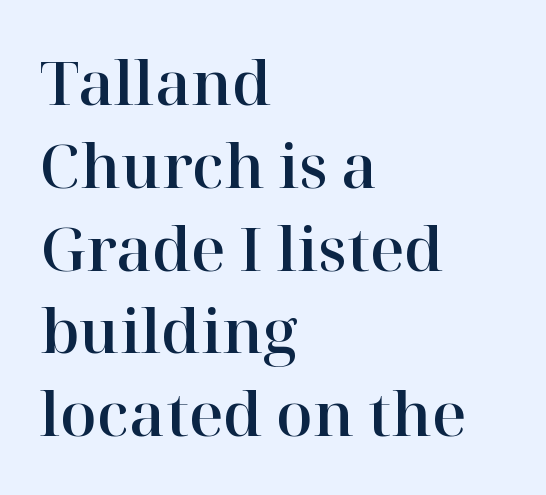
{"serif": "yes", "italic": "no", "width": "normal", "stroke_contrast": "high", "x_height": "medium", "monospaced": "no", "underline": "no", "align": "left", "line_spacing": "normal", "line_spacing_ratio": 1.38, "letter_spacing": "normal", "letter_spacing_em": 0.0, "glyph_px": 60}
